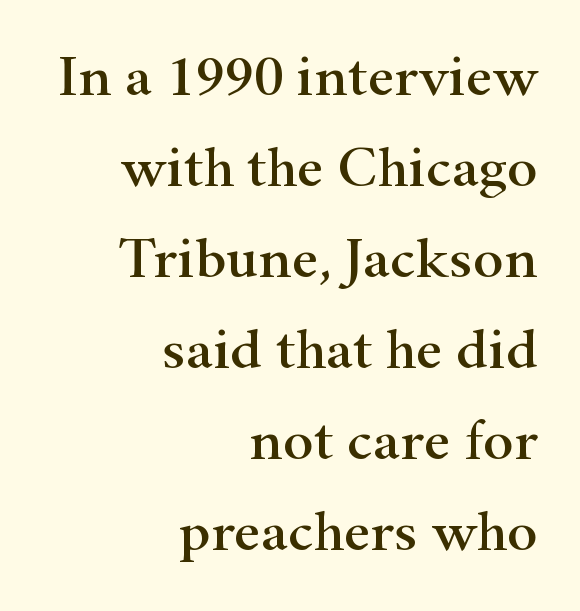
Q: Is the text italic (slanted)? A: No, it is upright.
Q: Is the typeface a serif or a sans-serif typeface? A: Serif.
Q: Is the text underlined? A: No.
Q: How is the paragraph aligned? A: Right-aligned.
Q: Is the spacing between letters normal or unusually wide? A: Normal.
Q: Is the spacing between lines tight, normal or loose? A: Normal.
Q: Width (condensed, normal, or wide)? A: Wide.
Q: Stroke contrast? A: High.
Q: x-height? A: Small.
Q: Monospaced? A: No.
